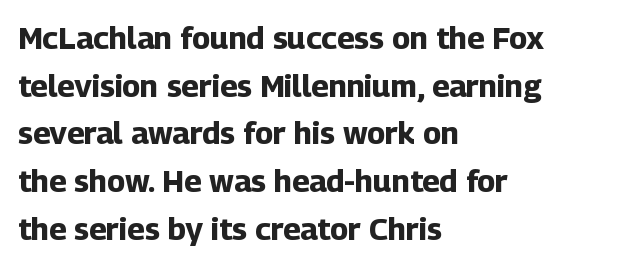
The image shows 31 px bold sans-serif type, upright; set left-aligned, normal line spacing (1.54x), normal letter spacing, not underlined; low stroke contrast and a medium x-height.
